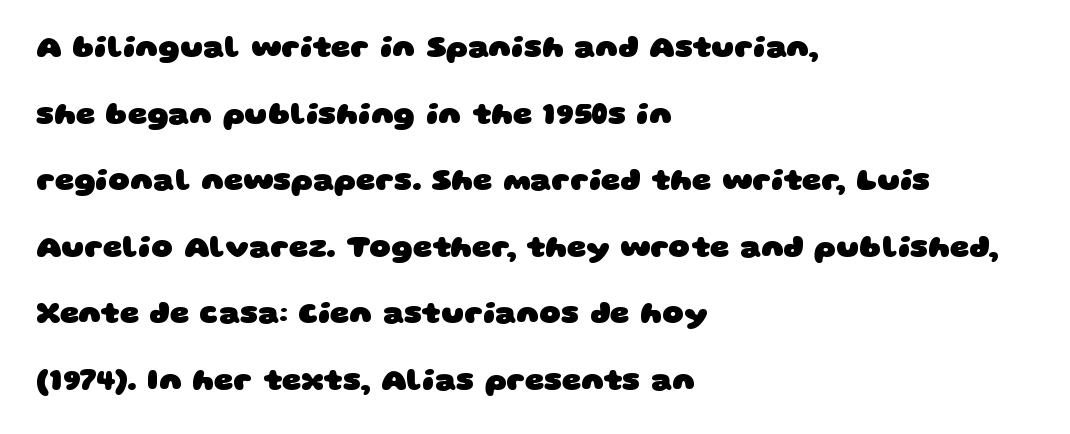
{"serif": "no", "bold": "yes", "weight": "heavy", "width": "wide", "stroke_contrast": "low", "x_height": "large", "monospaced": "no", "underline": "no", "align": "left", "line_spacing": "loose", "line_spacing_ratio": 2.22, "letter_spacing": "normal", "letter_spacing_em": 0.0, "glyph_px": 30}
